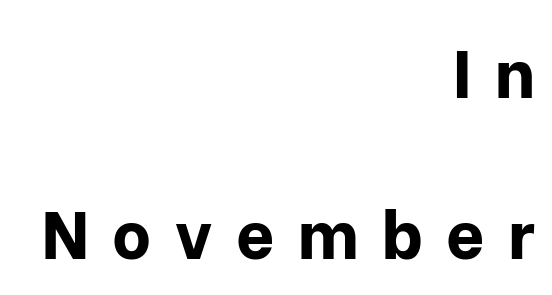
Q: Is the text bold? A: Yes.
Q: Is the text italic (slanted)? A: No, it is upright.
Q: Is the typeface a serif or a sans-serif typeface? A: Sans-serif.
Q: Is the text underlined? A: No.
Q: How is the paragraph aligned? A: Right-aligned.
Q: Is the spacing between letters normal or unusually wide? A: Unusually wide.
Q: Is the spacing between lines tight, normal or loose? A: Loose.
Q: Width (condensed, normal, or wide)? A: Normal.
Q: Stroke contrast? A: Low.
Q: x-height? A: Medium.
Q: Monospaced? A: No.
